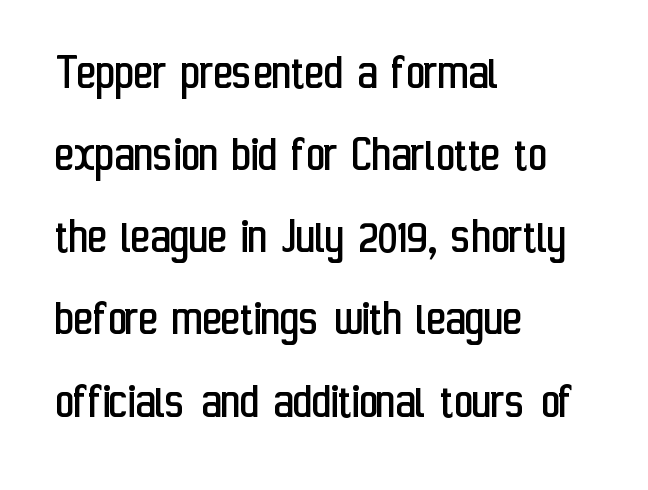
The passage shown is not underscored anywhere. The letters advance in unequal steps, a hallmark of proportional type. Vertically, the passage feels balanced, rows spaced as you'd expect. Casual observation: everything's shoved over to the left. Vertical strokes here are truly vertical. Check where the strokes stop: nothing finishes them off — pure sans.
